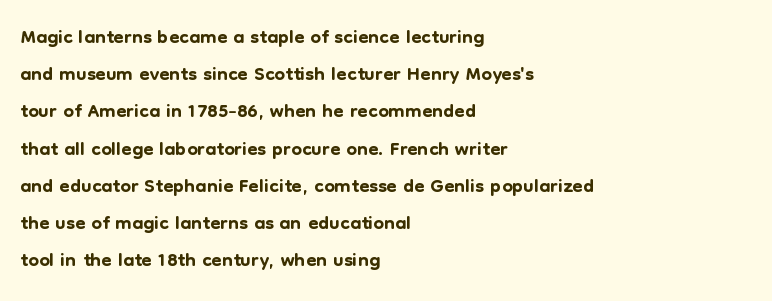
The image shows 30 px sans-serif type, upright; set left-aligned, line spacing 1.24x, normal letter spacing, not underlined; low stroke contrast and a medium x-height.
